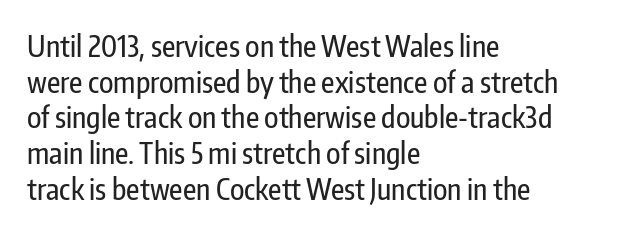
Q: Is the text italic (slanted)? A: No, it is upright.
Q: Is the typeface a serif or a sans-serif typeface? A: Sans-serif.
Q: Is the text underlined? A: No.
Q: How is the paragraph aligned? A: Left-aligned.
Q: Is the spacing between letters normal or unusually wide? A: Normal.
Q: Width (condensed, normal, or wide)? A: Condensed.
Q: Stroke contrast? A: Low.
Q: x-height? A: Medium.
Q: Monospaced? A: No.
